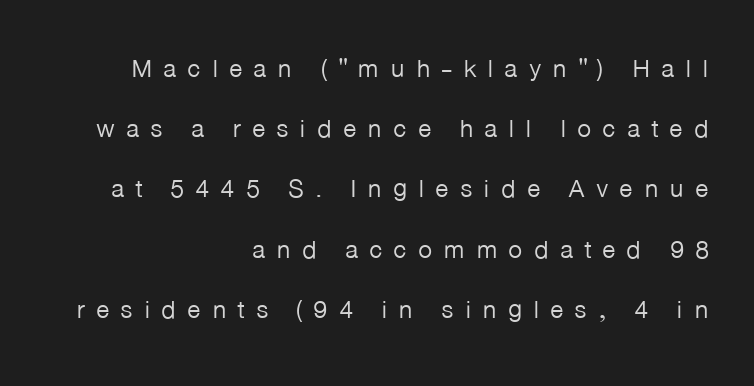
The image shows 25 px text type, upright; set right-aligned, loose line spacing (2.41x), unusually wide letter spacing (+0.43 em), not underlined.
